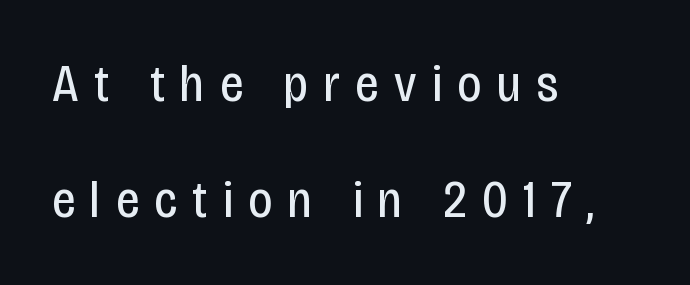
{"serif": "no", "italic": "no", "bold": "no", "weight": "regular", "width": "condensed", "stroke_contrast": "low", "x_height": "large", "monospaced": "no", "underline": "no", "align": "left", "line_spacing": "loose", "line_spacing_ratio": 2.24, "letter_spacing": "wide", "letter_spacing_em": 0.3, "glyph_px": 52}
